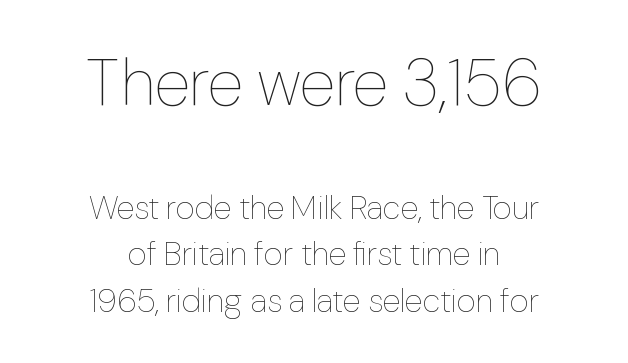
Q: Is the text bold? A: No.
Q: Is the text italic (slanted)? A: No, it is upright.
Q: Is the text underlined? A: No.
Q: How is the paragraph aligned? A: Centered.
Q: Is the spacing between letters normal or unusually wide? A: Normal.
Q: Is the spacing between lines tight, normal or loose? A: Normal.
Q: Which block of text is set in a larger size, the first (top) or the second (bottom)? A: The first (top) one.
Q: Width (condensed, normal, or wide)? A: Normal.
Q: Stroke contrast? A: Low.
Q: x-height? A: Medium.
Q: Monospaced? A: No.
